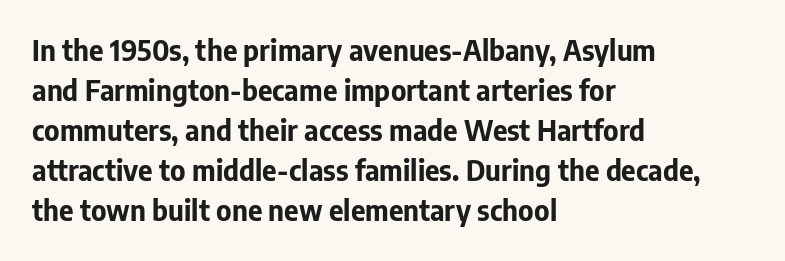
Q: Is the text bold? A: Yes.
Q: Is the text italic (slanted)? A: No, it is upright.
Q: Is the typeface a serif or a sans-serif typeface? A: Sans-serif.
Q: Is the text underlined? A: No.
Q: How is the paragraph aligned? A: Left-aligned.
Q: Is the spacing between letters normal or unusually wide? A: Normal.
Q: Is the spacing between lines tight, normal or loose? A: Normal.
Q: Width (condensed, normal, or wide)? A: Normal.
Q: Stroke contrast? A: Low.
Q: x-height? A: Medium.
Q: Monospaced? A: No.
